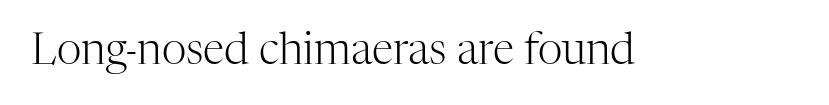
The image shows 43 px light serif type, upright; set normal letter spacing, not underlined; high stroke contrast and a medium x-height.
